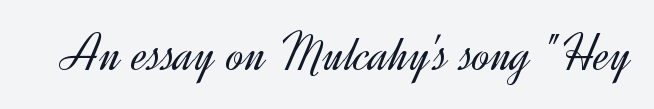
The image shows 54 px light sans-serif type; set normal letter spacing, not underlined; a small x-height.
